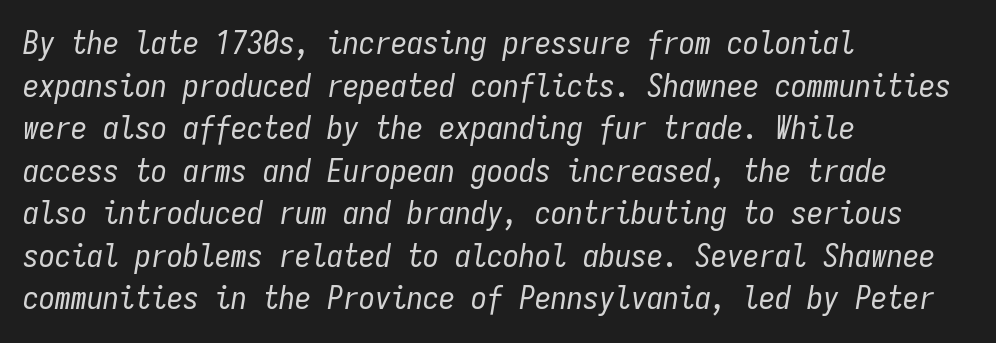
Letter spacing: default. Stem width sits at or under what a default text font uses. Clear beneath every line of the passage. Is this a fixed-width face? Yes — each glyph sits in an identical cell. Compared with ordinary roman type, these characters are visibly tilted. Teacher's note: observe the even left margin — that is flush-left alignment.
